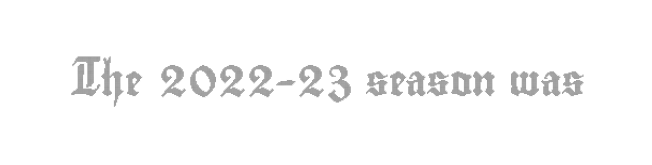
Anything drawn beneath the words? Only blank space. This sample has the flowing, uneven cadence of proportional lettering. Characters remain perfectly vertical along every line. Between one letter and the next there's only the usual sliver of space.
